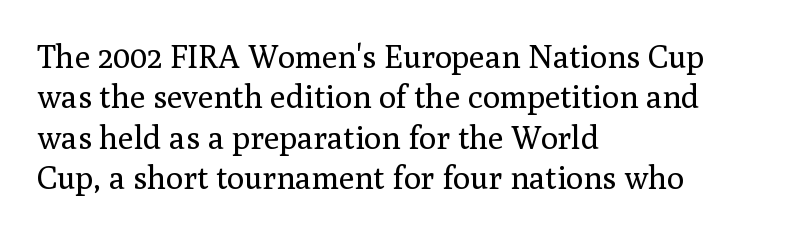
You could not count columns in this text — the font is proportionally spaced. Compared with a typical body face, this is equally light or lighter still. Each new line begins a customary step beneath the previous one. A roman cut, with each character standing at attention.
